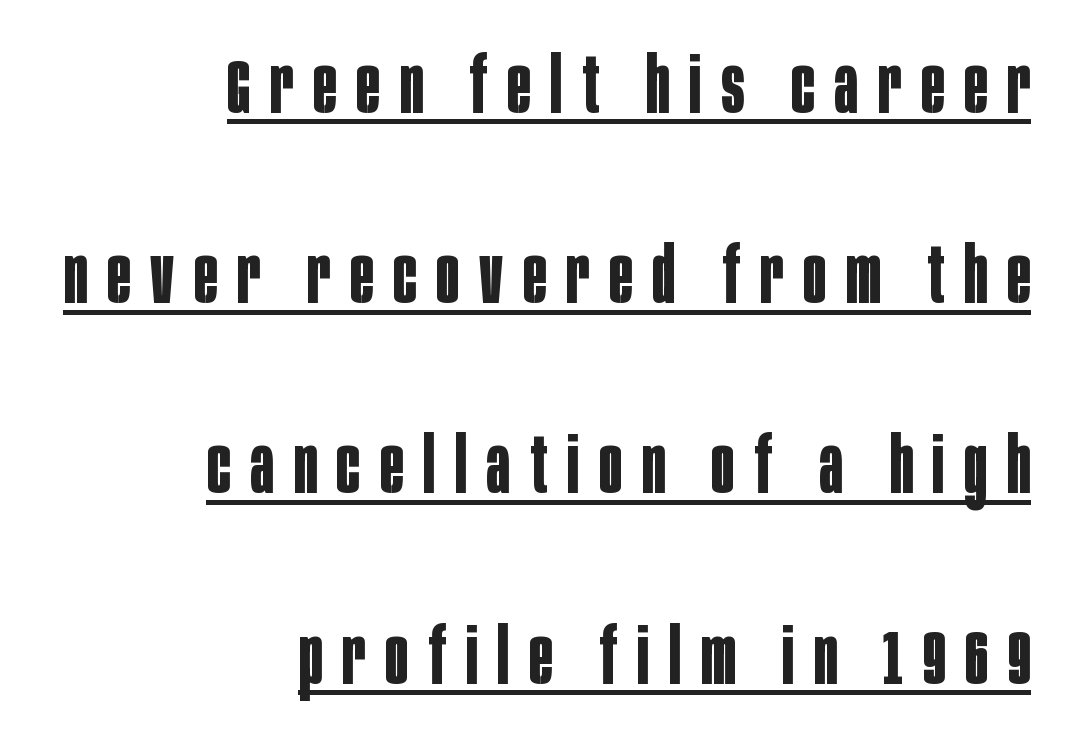
Stroke terminals: plain, sans-serif. Airy leading. Emphasis by weight is at full strength: bold. These lines stack with their right ends in a neat column. Characters remain perfectly vertical along every line. Tracking value appears strongly positive — letters spread wide.
